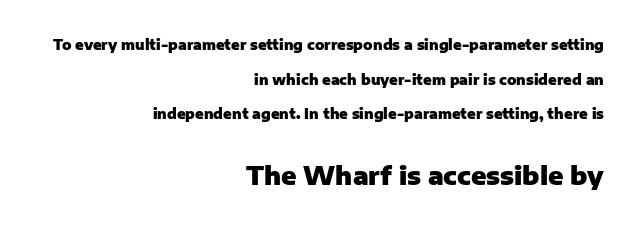
Chunky letters — that's bold for sure. The gap between lines stays unmarked. Is the letter spacing exaggerated? No — it looks like the ordinary default. Compare the two chunks: the lower has the greater cap height.
